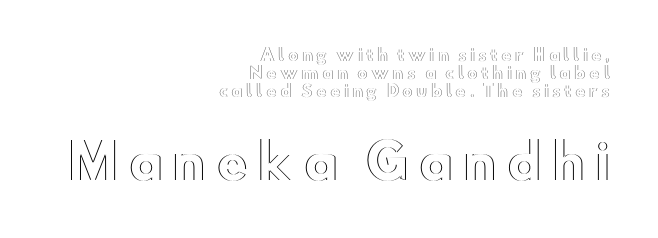
Clear beneath every line of the passage. Substantial extra tracking has been applied to these lines. All the whitespace from short lines collects on the left. The letters advance in unequal steps, a hallmark of proportional type. The passage shown stacks its lines with hardly any gap. Ascenders rise straight up at ninety degrees.
